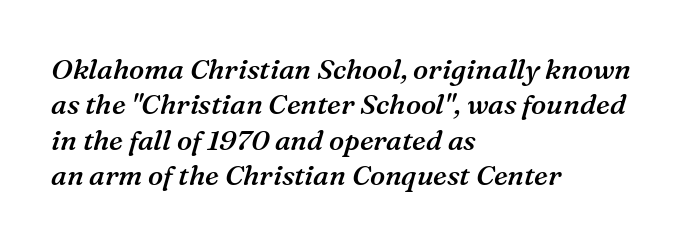
This is serif lettering, the kind often seen in printed books. Note the varied advance widths — an 'i' is clearly narrower than an 'm'. The tracking reads as untouched default to a designer's eye. The typography opts for an oblique posture over an upright one. Underlining? Definitely not there. The characters look somewhat weighty, a semibold short of true bold.
